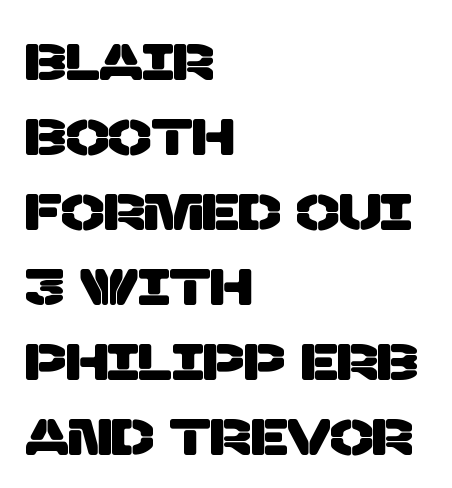
Q: Is the typeface a serif or a sans-serif typeface? A: Sans-serif.
Q: Is the text underlined? A: No.
Q: How is the paragraph aligned? A: Left-aligned.
Q: Is the spacing between letters normal or unusually wide? A: Normal.
Q: Is the spacing between lines tight, normal or loose? A: Normal.
Q: Width (condensed, normal, or wide)? A: Normal.
Q: Stroke contrast? A: Low.
Q: x-height? A: Large.
Q: Monospaced? A: No.
